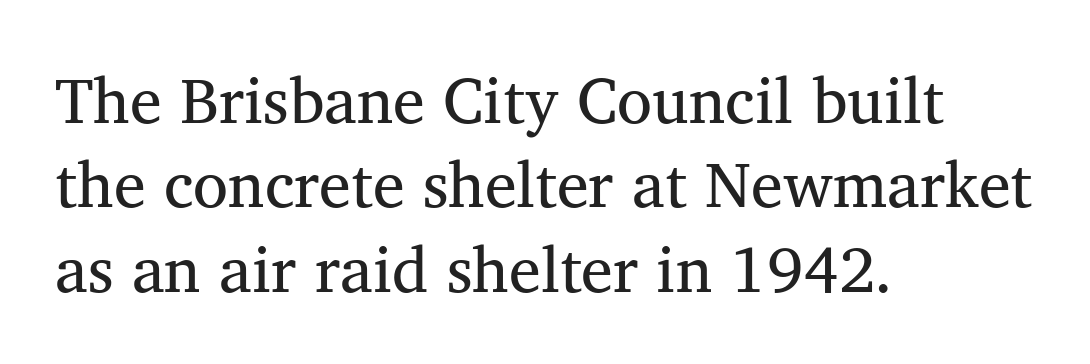
The image shows 64 px serif type; set left-aligned, normal line spacing (1.32x), normal letter spacing, not underlined; medium stroke contrast and a medium x-height.
